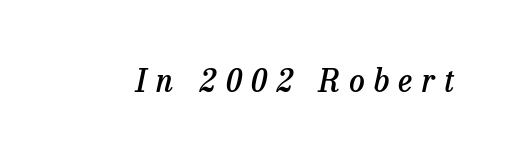
Underline: absent. Semibold letterforms, between regular and bold. Between one letter and the next there's a generous, obvious gap. The glyphs in this specimen are seriffed. Compared with ordinary roman type, these characters are visibly tilted.
